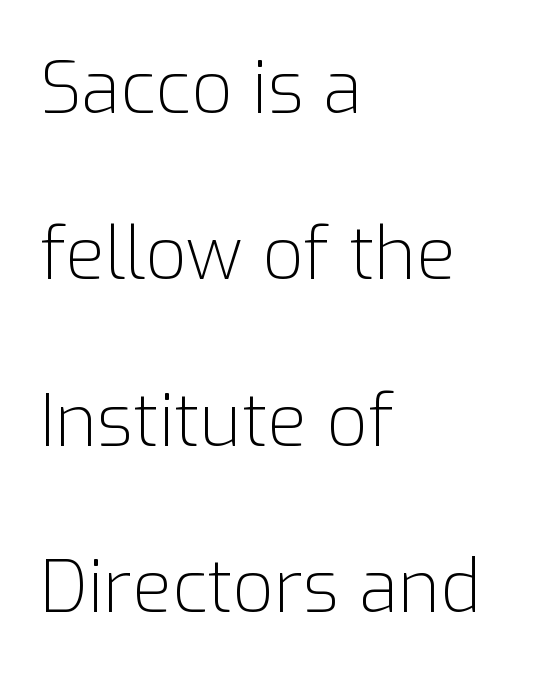
{"serif": "no", "italic": "no", "bold": "no", "weight": "light", "width": "normal", "stroke_contrast": "low", "x_height": "medium", "monospaced": "no", "underline": "no", "align": "left", "line_spacing": "loose", "line_spacing_ratio": 2.31, "letter_spacing": "normal", "letter_spacing_em": 0.0, "glyph_px": 72}
